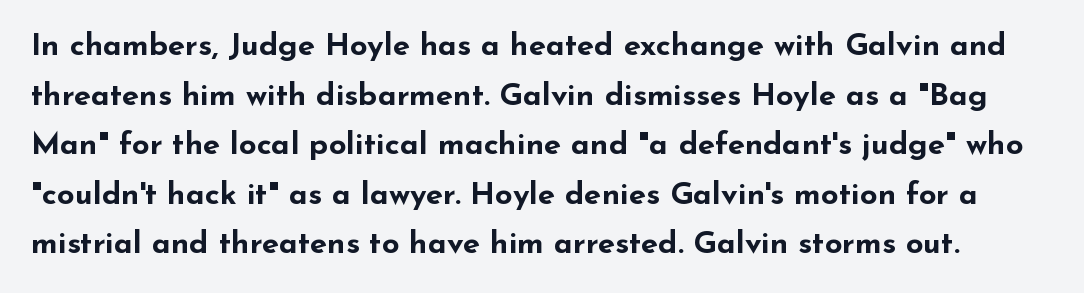
Q: Is the text bold? A: Yes.
Q: Is the text italic (slanted)? A: No, it is upright.
Q: Is the typeface a serif or a sans-serif typeface? A: Sans-serif.
Q: Is the text underlined? A: No.
Q: Is the spacing between letters normal or unusually wide? A: Normal.
Q: Is the spacing between lines tight, normal or loose? A: Normal.
Q: Width (condensed, normal, or wide)? A: Wide.
Q: Stroke contrast? A: Low.
Q: x-height? A: Small.
Q: Monospaced? A: No.
